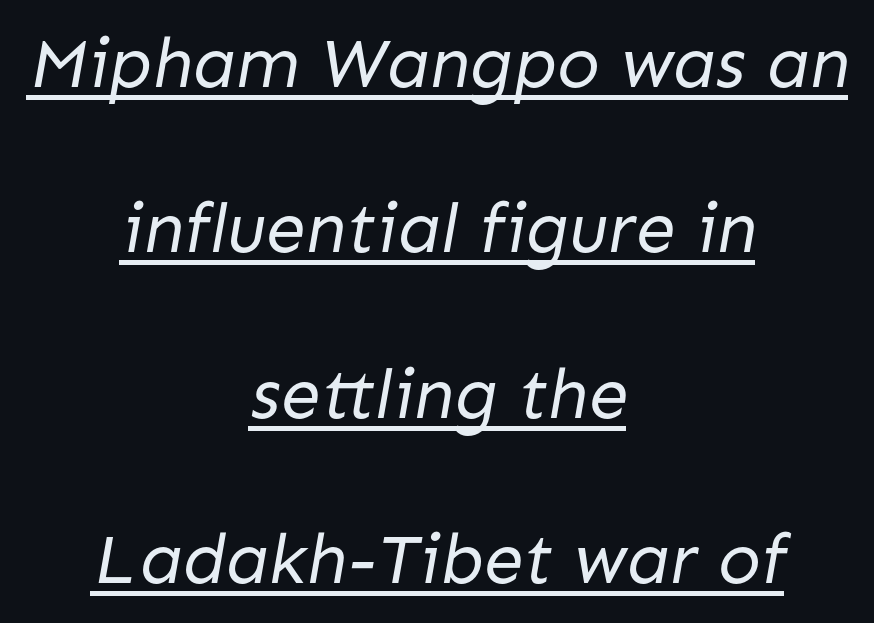
Q: Is the text bold? A: No.
Q: Is the typeface a serif or a sans-serif typeface? A: Sans-serif.
Q: Is the text underlined? A: Yes.
Q: How is the paragraph aligned? A: Centered.
Q: Is the spacing between letters normal or unusually wide? A: Normal.
Q: Is the spacing between lines tight, normal or loose? A: Loose.
Q: Width (condensed, normal, or wide)? A: Normal.
Q: Stroke contrast? A: Low.
Q: x-height? A: Medium.
Q: Monospaced? A: No.
